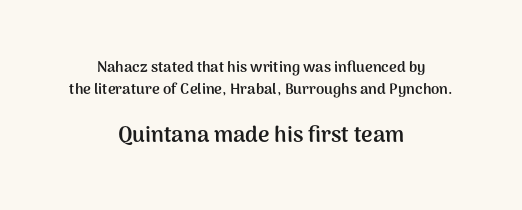
{"italic": "no", "bold": "yes", "underline": "no", "align": "center", "line_spacing": "normal", "line_spacing_ratio": 1.5, "letter_spacing": "normal", "letter_spacing_em": 0.0, "larger_block": "second", "size_ratio": 1.47, "glyph_px": 22}
